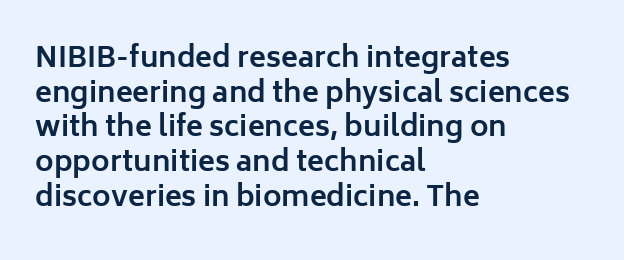
{"serif": "no", "italic": "no", "bold": "yes", "weight": "bold", "width": "normal", "stroke_contrast": "low", "x_height": "medium", "monospaced": "no", "underline": "no", "align": "left", "line_spacing_ratio": 1.24, "letter_spacing": "normal", "letter_spacing_em": 0.0, "glyph_px": 28}
